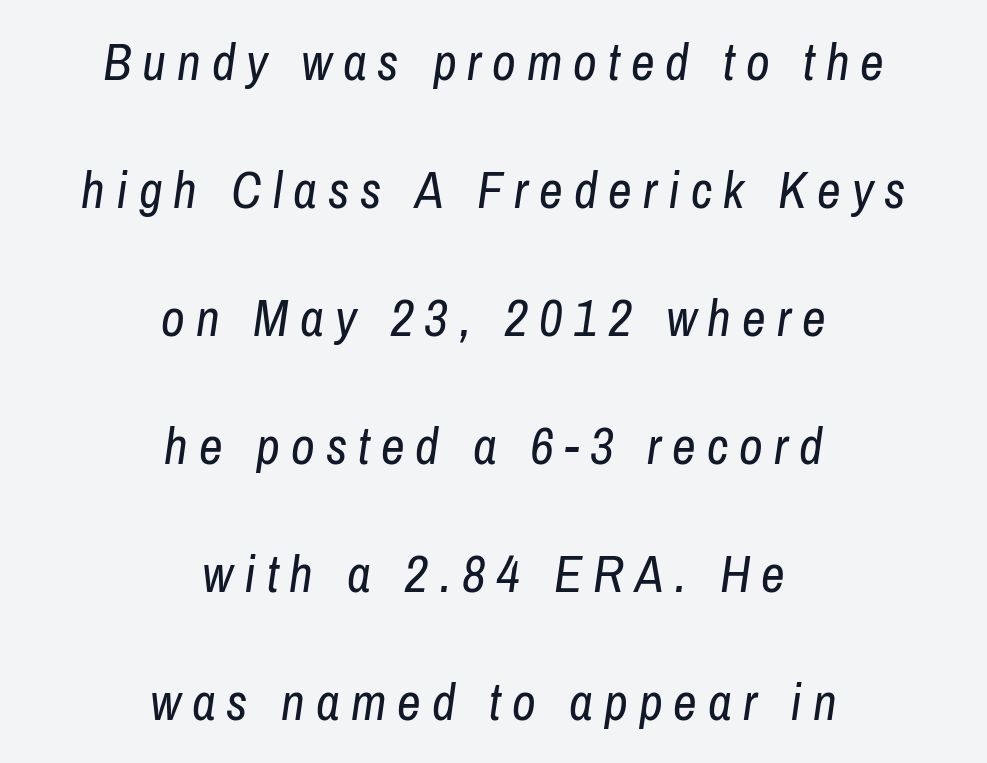
{"italic": "yes", "lean": "right", "slant_degrees": 8, "bold": "no", "weight": "regular", "width": "condensed", "stroke_contrast": "low", "x_height": "medium", "monospaced": "no", "underline": "no", "align": "center", "line_spacing": "loose", "line_spacing_ratio": 2.46, "letter_spacing": "wide", "letter_spacing_em": 0.21, "glyph_px": 52}
